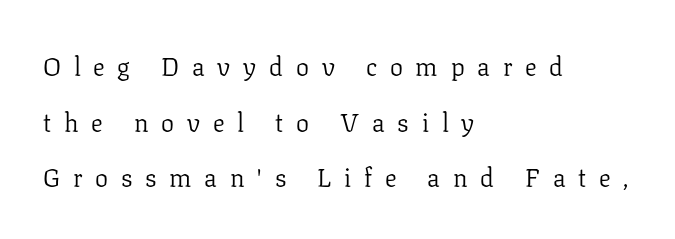
Q: Is the text bold? A: No.
Q: Is the text italic (slanted)? A: No, it is upright.
Q: Is the text underlined? A: No.
Q: How is the paragraph aligned? A: Left-aligned.
Q: Is the spacing between letters normal or unusually wide? A: Unusually wide.
Q: Is the spacing between lines tight, normal or loose? A: Loose.
